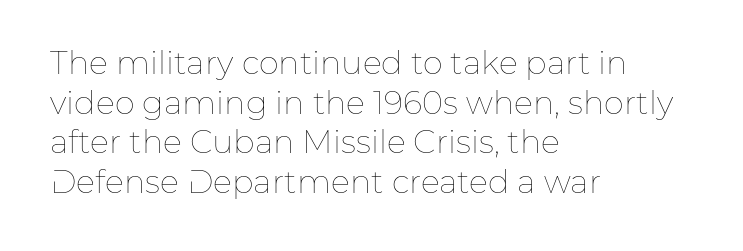
{"italic": "no", "bold": "no", "weight": "thin", "width": "normal", "stroke_contrast": "low", "x_height": "medium", "monospaced": "no", "underline": "no", "align": "left", "line_spacing_ratio": 1.24, "letter_spacing": "normal", "letter_spacing_em": 0.0, "glyph_px": 32}
